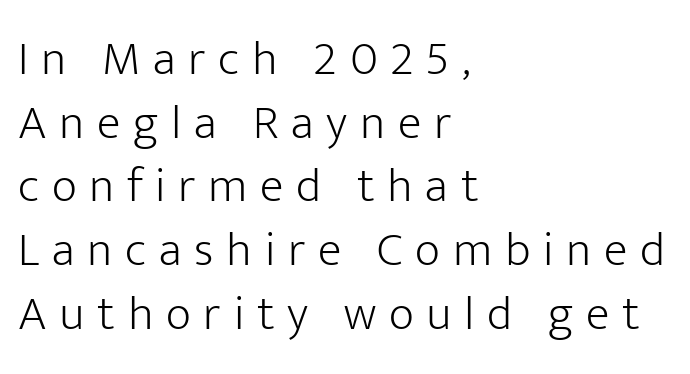
Q: Is the text bold? A: No.
Q: Is the text italic (slanted)? A: No, it is upright.
Q: Is the typeface a serif or a sans-serif typeface? A: Sans-serif.
Q: Is the text underlined? A: No.
Q: How is the paragraph aligned? A: Left-aligned.
Q: Is the spacing between letters normal or unusually wide? A: Unusually wide.
Q: Is the spacing between lines tight, normal or loose? A: Normal.
Q: Width (condensed, normal, or wide)? A: Normal.
Q: Stroke contrast? A: Low.
Q: x-height? A: Medium.
Q: Monospaced? A: No.
